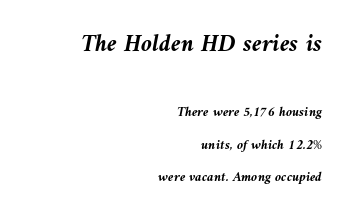
{"italic": "yes", "lean": "left", "slant_degrees": 10, "bold": "yes", "underline": "no", "align": "right", "line_spacing": "loose", "line_spacing_ratio": 2.33, "letter_spacing": "normal", "letter_spacing_em": 0.0, "larger_block": "first", "size_ratio": 1.79, "glyph_px": 25}
